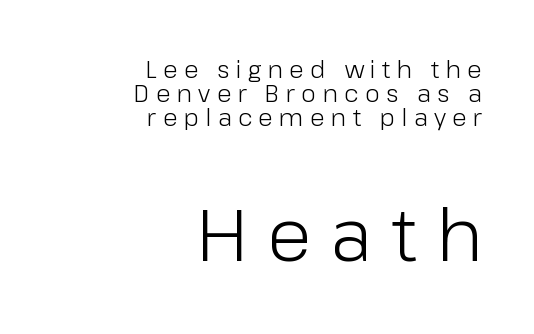
Q: Is the text bold? A: No.
Q: Is the text italic (slanted)? A: No, it is upright.
Q: Is the typeface a serif or a sans-serif typeface? A: Sans-serif.
Q: Is the text underlined? A: No.
Q: How is the paragraph aligned? A: Right-aligned.
Q: Is the spacing between letters normal or unusually wide? A: Unusually wide.
Q: Is the spacing between lines tight, normal or loose? A: Tight.
Q: Which block of text is set in a larger size, the first (top) or the second (bottom)? A: The second (bottom) one.
Q: Width (condensed, normal, or wide)? A: Normal.
Q: Stroke contrast? A: Low.
Q: x-height? A: Medium.
Q: Monospaced? A: No.
